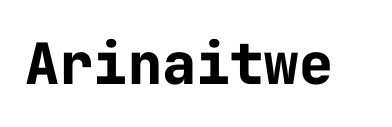
Strong, thick strokes mark this as bold type. The text was rendered using a sans face with plain stroke endings. The lettering holds an erect, upright posture throughout. The passage shown is typed in a monospace face where columns stay perfectly aligned. Letters rest on an invisible, unmarked baseline.
